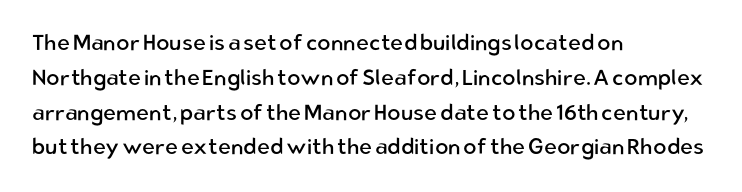
{"italic": "no", "bold": "no", "underline": "no", "align": "left", "line_spacing": "normal", "line_spacing_ratio": 1.58, "letter_spacing": "normal", "letter_spacing_em": 0.0, "glyph_px": 22}
